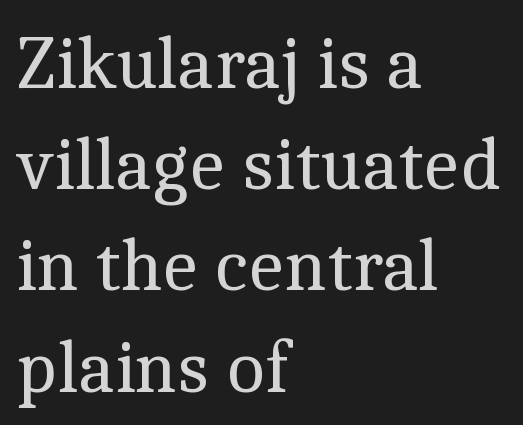
Q: Is the text bold? A: No.
Q: Is the text italic (slanted)? A: No, it is upright.
Q: Is the typeface a serif or a sans-serif typeface? A: Serif.
Q: Is the text underlined? A: No.
Q: How is the paragraph aligned? A: Left-aligned.
Q: Is the spacing between letters normal or unusually wide? A: Normal.
Q: Is the spacing between lines tight, normal or loose? A: Normal.
Q: Width (condensed, normal, or wide)? A: Normal.
Q: x-height? A: Medium.
Q: Monospaced? A: No.
